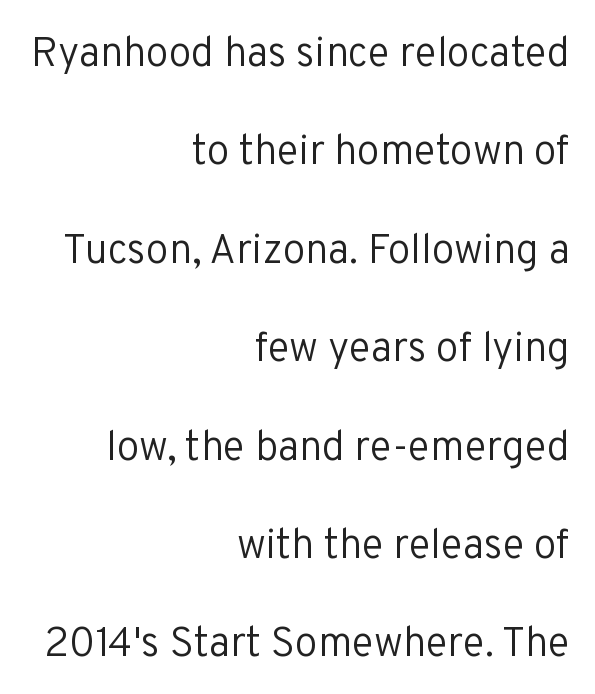
The image shows 41 px regular-weight sans-serif type, upright; set right-aligned, loose line spacing (2.4x), normal letter spacing, not underlined; low stroke contrast and a medium x-height.
